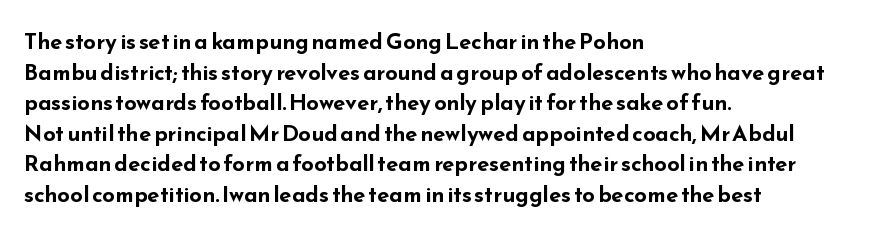
Q: Is the text bold? A: Yes.
Q: Is the text italic (slanted)? A: No, it is upright.
Q: Is the text underlined? A: No.
Q: How is the paragraph aligned? A: Left-aligned.
Q: Is the spacing between letters normal or unusually wide? A: Normal.
Q: Is the spacing between lines tight, normal or loose? A: Normal.
